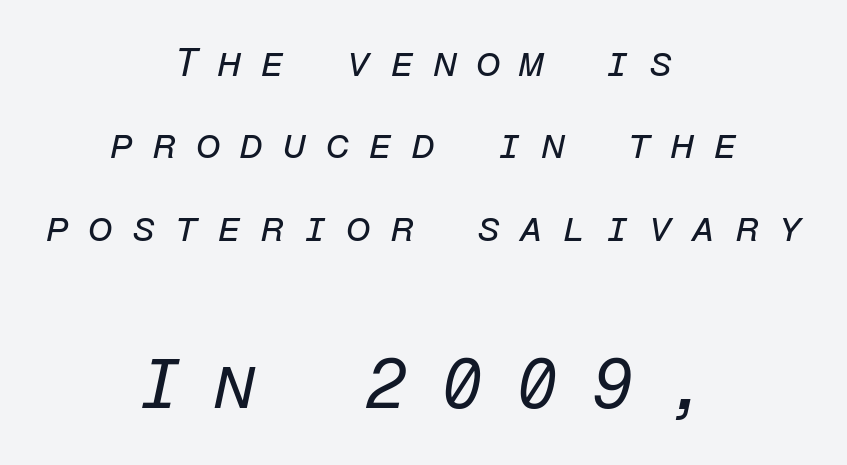
In terms of leading, this rendering errs on the spacious side. The text block is weighted toward neither margin, spreading evenly from the middle. These lines have a slow, spaced-out rhythm from letter to letter. Looks like terminal output: every glyph gets an equal slot. Compared with a typical body face, this is equally light or lighter still.
